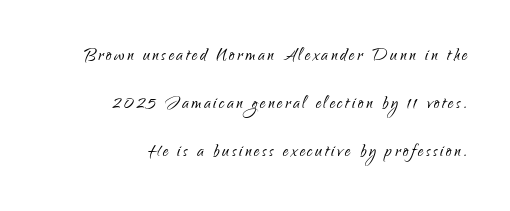
The image shows 22 px text type; set right-aligned, loose line spacing (2.19x), not underlined.
